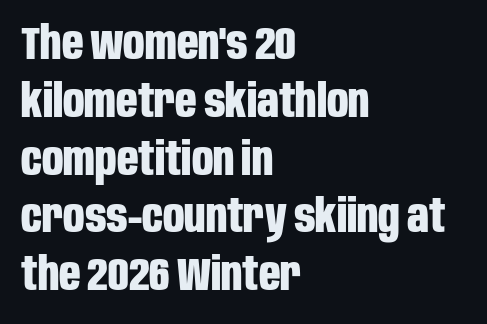
{"serif": "no", "italic": "no", "bold": "yes", "weight": "bold", "width": "condensed", "stroke_contrast": "low", "x_height": "large", "monospaced": "no", "underline": "no", "align": "left", "line_spacing_ratio": 1.23, "letter_spacing": "normal", "letter_spacing_em": 0.0, "glyph_px": 47}
